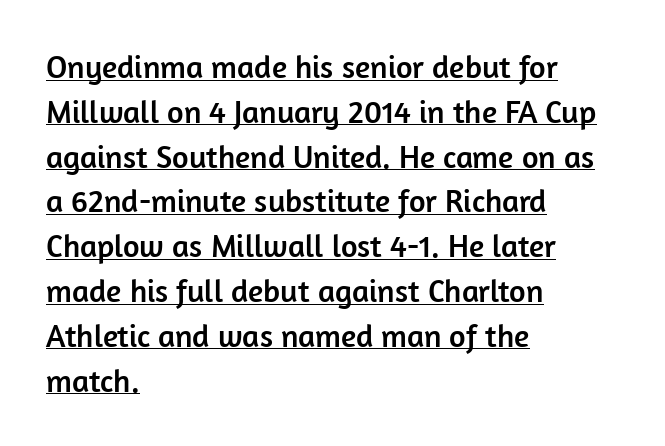
The image shows 32 px sans-serif type, upright; set left-aligned, normal line spacing (1.4x), normal letter spacing, underlined; low stroke contrast and a medium x-height.
